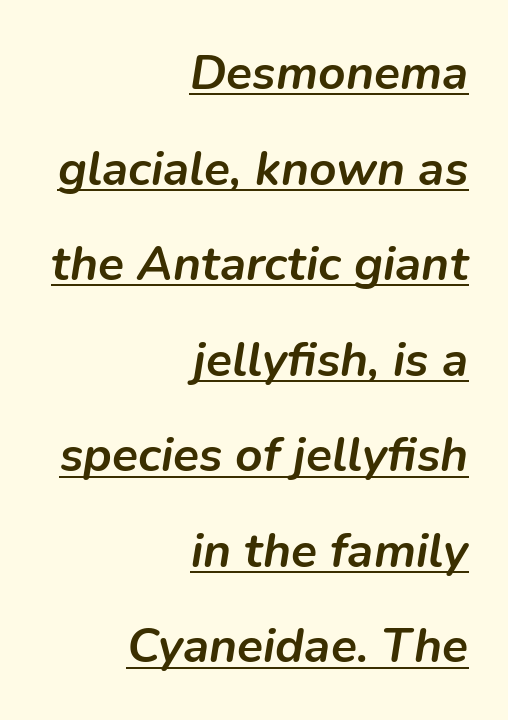
Q: Is the text bold? A: Yes.
Q: Is the text italic (slanted)? A: Yes, it leans right by about 9 degrees.
Q: Is the text underlined? A: Yes.
Q: How is the paragraph aligned? A: Right-aligned.
Q: Is the spacing between letters normal or unusually wide? A: Normal.
Q: Is the spacing between lines tight, normal or loose? A: Loose.
Q: Width (condensed, normal, or wide)? A: Normal.
Q: Stroke contrast? A: Low.
Q: x-height? A: Medium.
Q: Monospaced? A: No.
